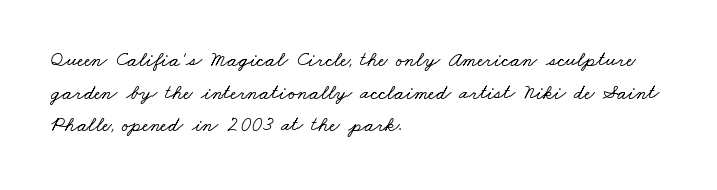
{"underline": "no", "align": "left", "line_spacing": "normal", "line_spacing_ratio": 1.55, "letter_spacing": "normal", "letter_spacing_em": 0.0, "glyph_px": 21}
